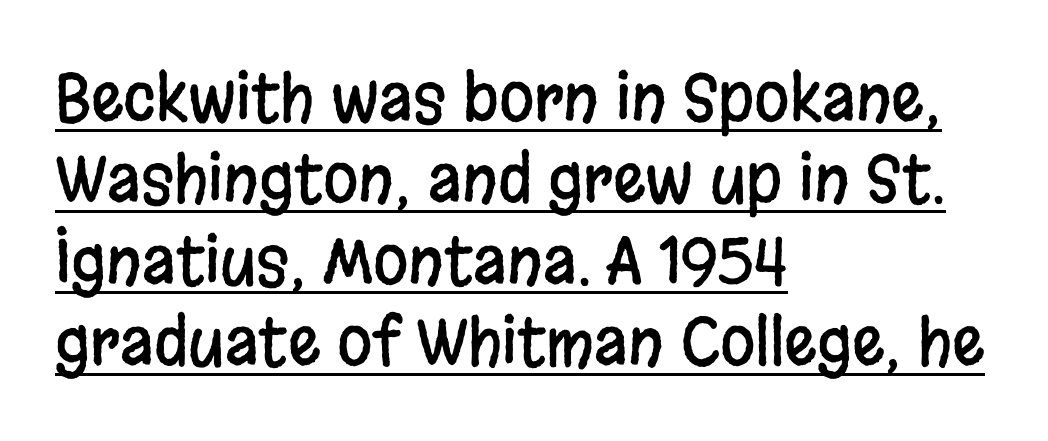
The image shows 64 px condensed sans-serif type, upright; set left-aligned, normal line spacing (1.27x), normal letter spacing, underlined; low stroke contrast and a large x-height.
